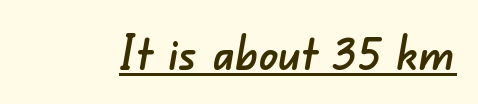
No feet cap the strokes, marking this as sans-serif type. Think of a printed novel: that variable character pitch is what you see here. Observe the ordinary spacing: letters are neighbours, not strangers. Underline: present.
